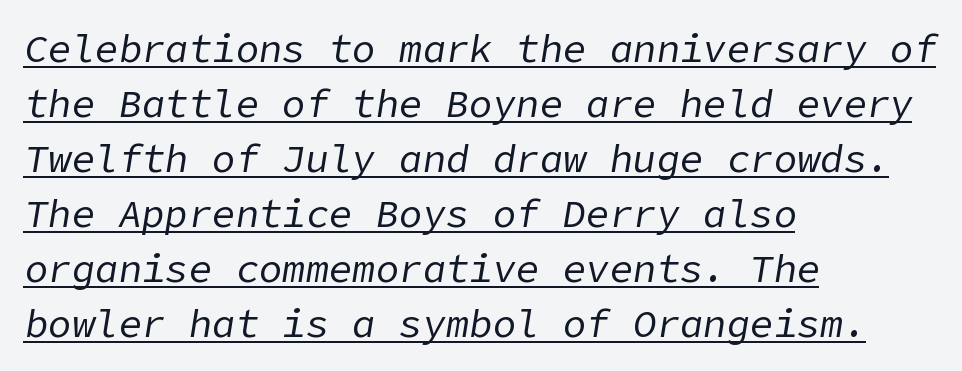
The passage shown has conventional tracking throughout. Would a proofreader flag this as italicized? Yes. Is the type heavy? It reads as light-to-regular instead. Looks like someone drew a line under every word here.
